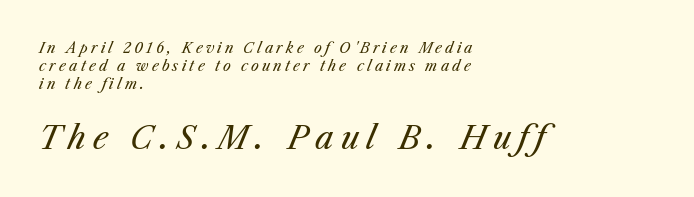
Q: Is the text bold? A: No.
Q: Is the text italic (slanted)? A: Yes, it leans right by about 23 degrees.
Q: Is the text underlined? A: No.
Q: How is the paragraph aligned? A: Left-aligned.
Q: Is the spacing between letters normal or unusually wide? A: Unusually wide.
Q: Is the spacing between lines tight, normal or loose? A: Normal.
Q: Which block of text is set in a larger size, the first (top) or the second (bottom)? A: The second (bottom) one.
Q: Width (condensed, normal, or wide)? A: Normal.
Q: Stroke contrast? A: Medium.
Q: x-height? A: Medium.
Q: Monospaced? A: No.
